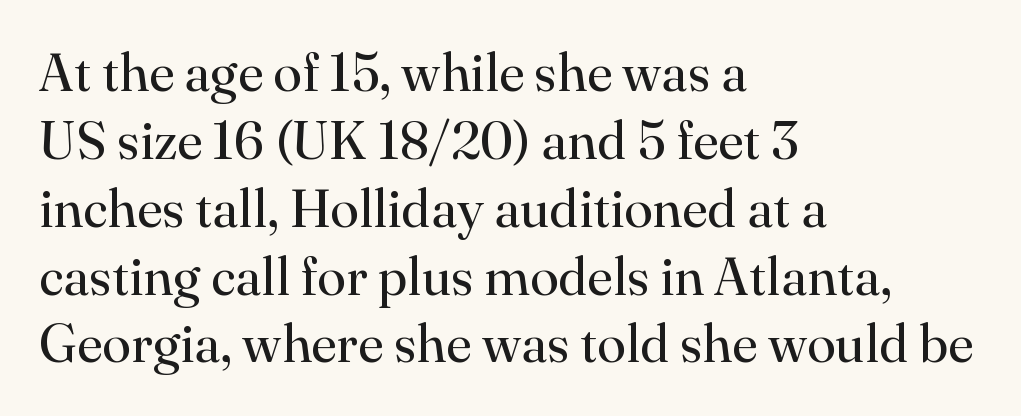
Q: Is the text bold? A: No.
Q: Is the text italic (slanted)? A: No, it is upright.
Q: Is the typeface a serif or a sans-serif typeface? A: Serif.
Q: Is the text underlined? A: No.
Q: How is the paragraph aligned? A: Left-aligned.
Q: Is the spacing between letters normal or unusually wide? A: Normal.
Q: Is the spacing between lines tight, normal or loose? A: Normal.
Q: Width (condensed, normal, or wide)? A: Normal.
Q: Stroke contrast? A: High.
Q: x-height? A: Small.
Q: Monospaced? A: No.
